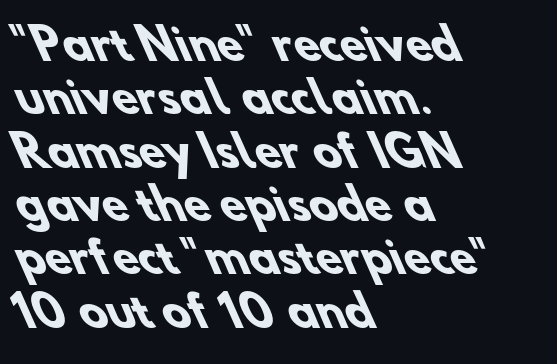
The image shows 42 px heavy sans-serif type; set left-aligned, normal line spacing (1.27x), normal letter spacing, not underlined; low stroke contrast and a small x-height.
